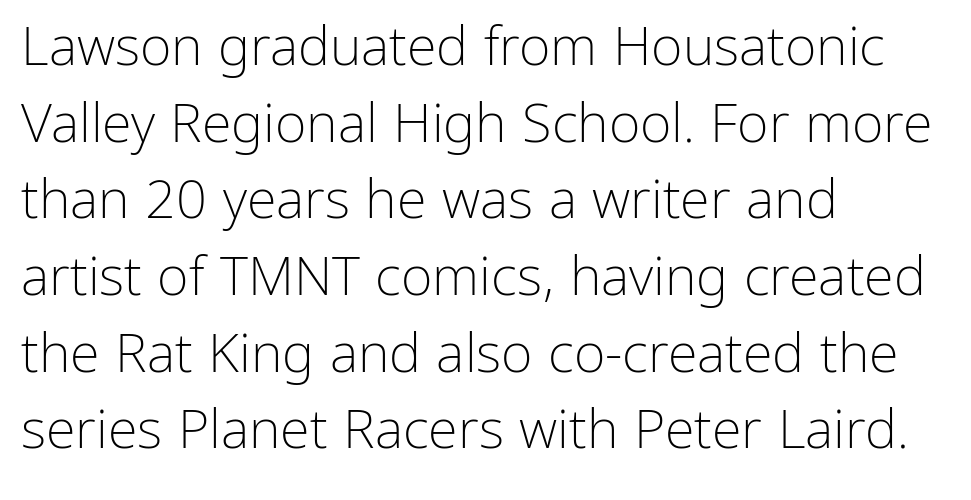
{"serif": "no", "italic": "no", "bold": "no", "weight": "light", "width": "normal", "stroke_contrast": "low", "x_height": "medium", "monospaced": "no", "underline": "no", "align": "left", "line_spacing": "normal", "line_spacing_ratio": 1.42, "letter_spacing": "normal", "letter_spacing_em": 0.0, "glyph_px": 54}
